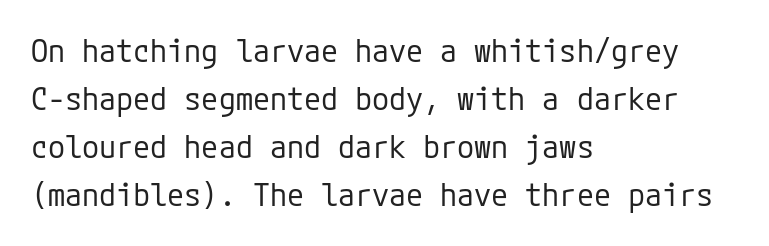
The image shows 31 px regular-weight sans-serif type, upright; set left-aligned, normal line spacing (1.55x), normal letter spacing, not underlined; low stroke contrast and a medium x-height.
